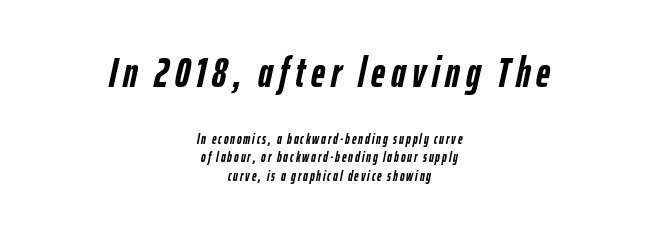
Q: Is the text bold? A: Yes.
Q: Is the text italic (slanted)? A: Yes, it leans right by about 12 degrees.
Q: Is the text underlined? A: No.
Q: How is the paragraph aligned? A: Centered.
Q: Is the spacing between lines tight, normal or loose? A: Normal.
Q: Which block of text is set in a larger size, the first (top) or the second (bottom)? A: The first (top) one.
Q: Width (condensed, normal, or wide)? A: Condensed.
Q: Stroke contrast? A: Low.
Q: x-height? A: Medium.
Q: Monospaced? A: No.
